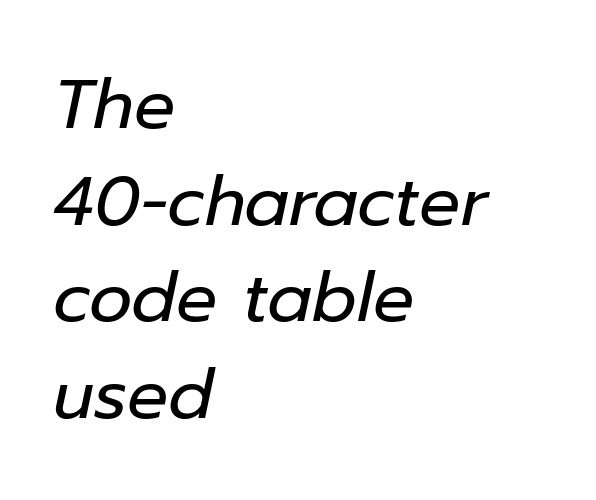
Would a proofreader flag this as italicized? Yes. A classic flush-left, rag-right setting is used for this passage. The passage shown is typed in a proportional face where columns would drift. Evenly set lines give the paragraph a standard silhouette. The passage shown is not bold in any degree. The space beneath each line is pristine and unruled.
